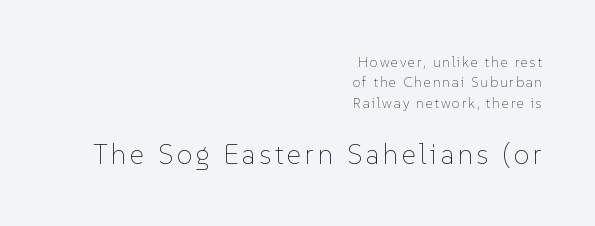
{"italic": "no", "bold": "no", "weight": "thin", "width": "normal", "stroke_contrast": "low", "x_height": "medium", "monospaced": "no", "underline": "no", "align": "right", "line_spacing": "normal", "line_spacing_ratio": 1.45, "larger_block": "second", "size_ratio": 2.0, "glyph_px": 28}
